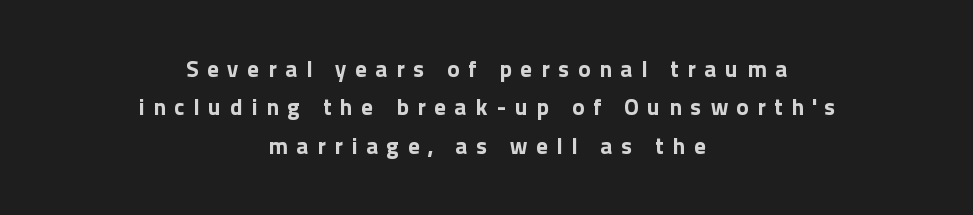
{"italic": "no", "bold": "yes", "underline": "no", "align": "center", "line_spacing": "normal", "line_spacing_ratio": 1.67, "letter_spacing": "wide", "letter_spacing_em": 0.38, "glyph_px": 23}
